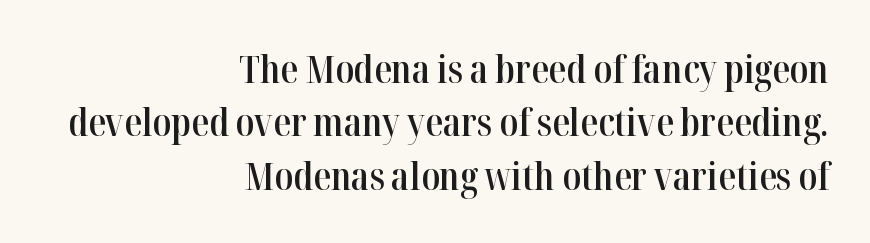
The image shows 39 px semibold, condensed serif type, upright; set right-aligned, normal line spacing (1.37x), normal letter spacing, not underlined; high stroke contrast and a medium x-height.
